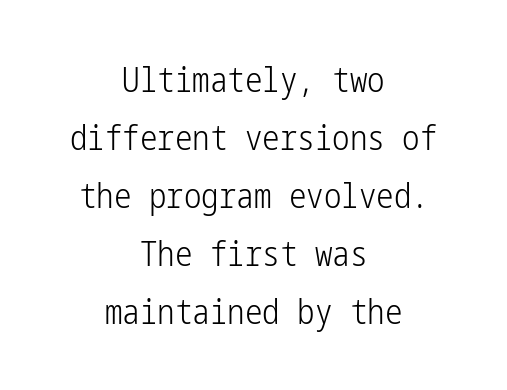
The image shows 35 px light, condensed sans-serif type, upright; set centered, normal line spacing (1.66x), normal letter spacing, not underlined; low stroke contrast and a medium x-height.
